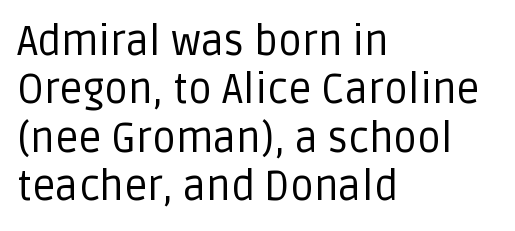
The image shows 41 px regular-weight sans-serif type, upright; set left-aligned, line spacing 1.18x, normal letter spacing, not underlined; low stroke contrast and a large x-height.
